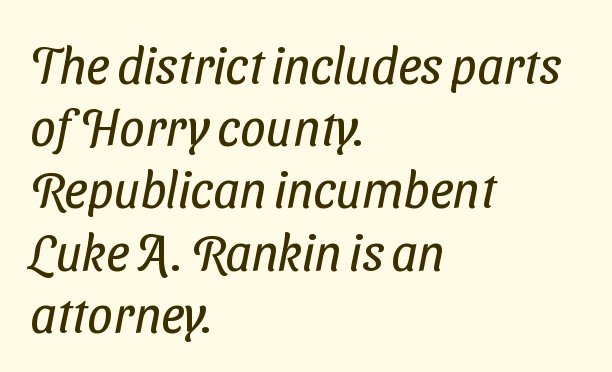
{"serif": "no", "bold": "no", "weight": "regular", "width": "condensed", "stroke_contrast": "low", "x_height": "medium", "monospaced": "no", "underline": "no", "align": "left", "line_spacing_ratio": 1.22, "letter_spacing": "normal", "letter_spacing_em": 0.0, "glyph_px": 51}
